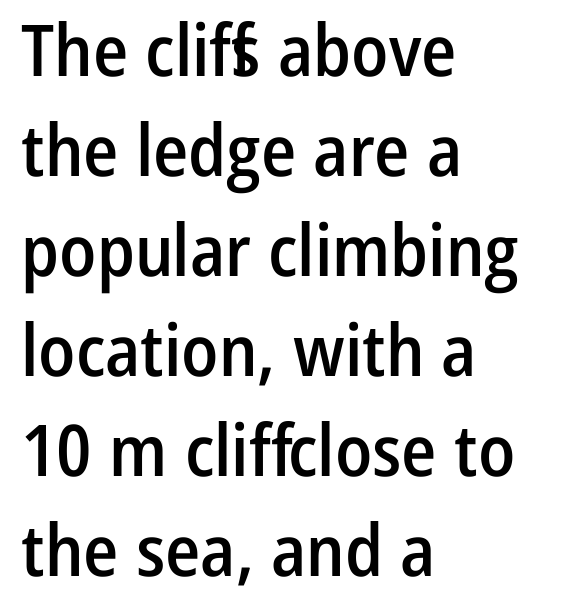
To sum up the face: it is a sans, with no serifs. Character widths vary here, with narrow letters taking less room than wide ones. Characters follow at the spacing the type designer built in. Posture: vertical. Caption: multi-line text, flush left, ragged right.
